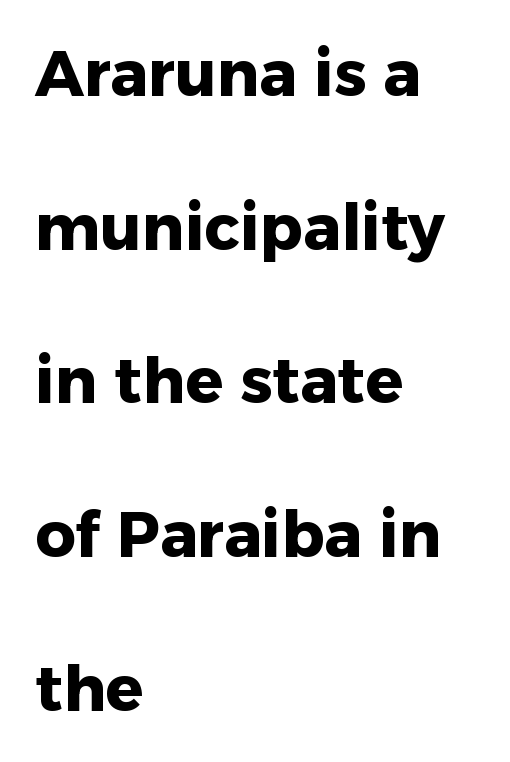
Q: Is the text bold? A: Yes.
Q: Is the text italic (slanted)? A: No, it is upright.
Q: Is the typeface a serif or a sans-serif typeface? A: Sans-serif.
Q: Is the text underlined? A: No.
Q: How is the paragraph aligned? A: Left-aligned.
Q: Is the spacing between letters normal or unusually wide? A: Normal.
Q: Is the spacing between lines tight, normal or loose? A: Loose.
Q: Width (condensed, normal, or wide)? A: Normal.
Q: Stroke contrast? A: Low.
Q: x-height? A: Medium.
Q: Monospaced? A: No.
